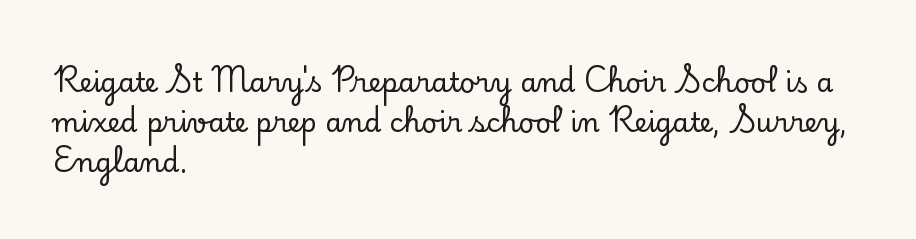
{"italic": "no", "underline": "no", "align": "left", "line_spacing": "normal", "line_spacing_ratio": 1.48, "letter_spacing": "normal", "letter_spacing_em": 0.0, "glyph_px": 27}
